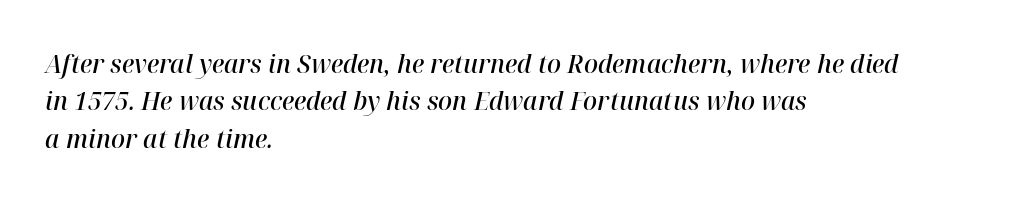
Q: Is the text bold? A: Semi-bold.
Q: Is the text italic (slanted)? A: Yes, it leans right by about 12 degrees.
Q: Is the text underlined? A: No.
Q: How is the paragraph aligned? A: Left-aligned.
Q: Is the spacing between letters normal or unusually wide? A: Normal.
Q: Is the spacing between lines tight, normal or loose? A: Normal.
